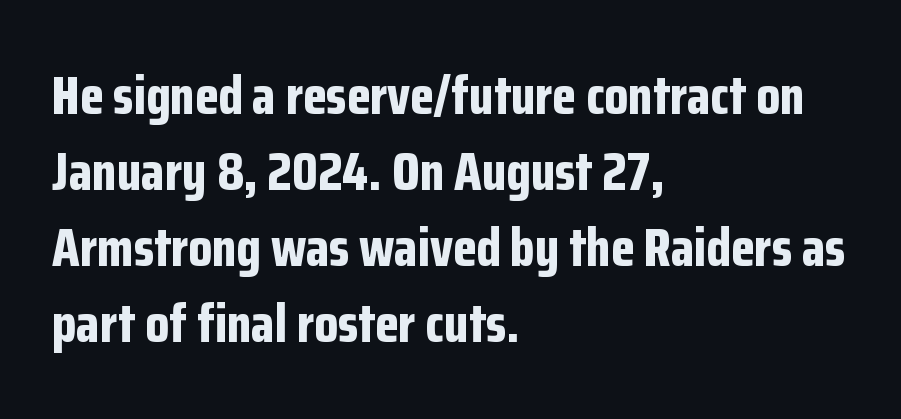
Looks like regular typesetting: each glyph gets only the width it needs. Every stem runs plumb, perpendicular to the baseline. The typesetter chose a ragged-right arrangement here. Strokes here are thick enough to call this a true bold.
